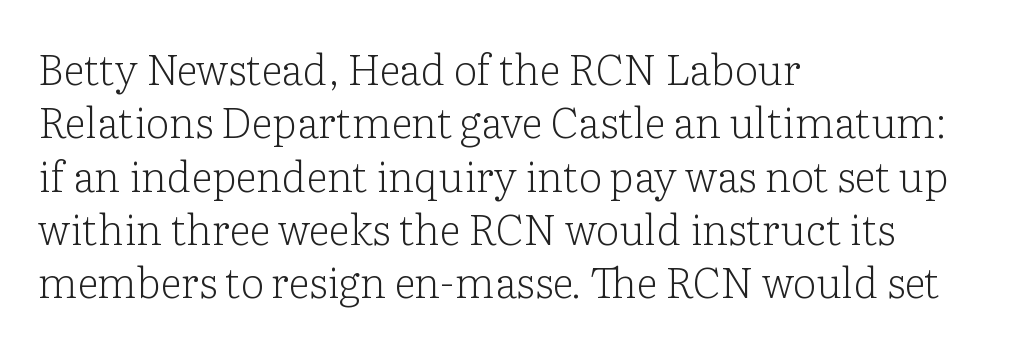
The image shows 42 px light serif type, upright; set left-aligned, normal line spacing (1.27x), normal letter spacing, not underlined; low stroke contrast and a medium x-height.
